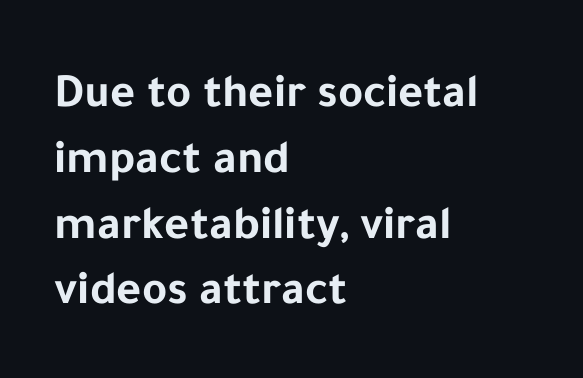
Has an underline been added? It has not. The passage shown is emphatically bold. Interline gaps are of average width in this sample. This sample has the flowing, uneven cadence of proportional lettering. The font's upright variant was chosen for this text.
